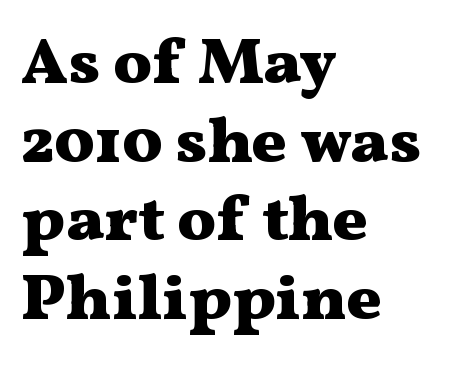
{"serif": "yes", "italic": "no", "bold": "yes", "weight": "heavy", "width": "wide", "stroke_contrast": "medium", "x_height": "medium", "monospaced": "no", "underline": "no", "align": "left", "line_spacing_ratio": 1.21, "letter_spacing": "normal", "letter_spacing_em": 0.0, "glyph_px": 65}
